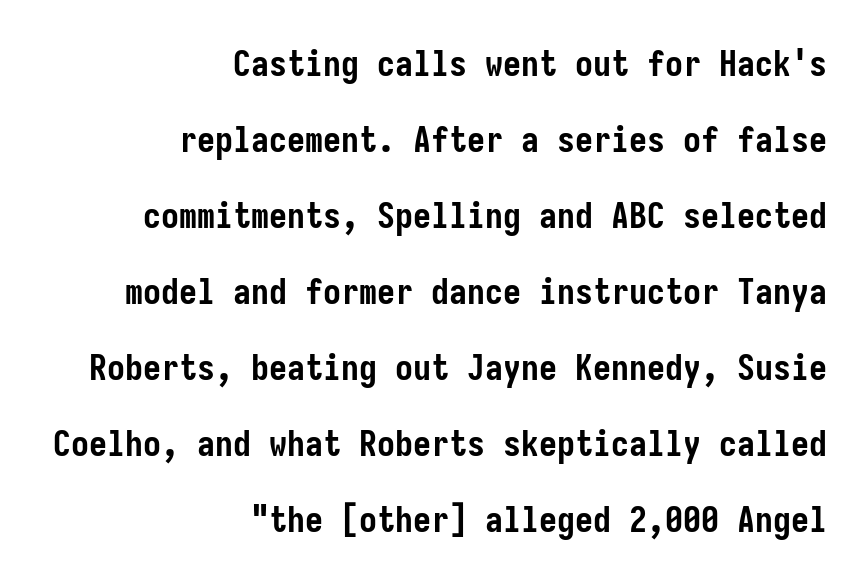
Q: Is the text bold? A: Yes.
Q: Is the text italic (slanted)? A: No, it is upright.
Q: Is the typeface a serif or a sans-serif typeface? A: Sans-serif.
Q: Is the text underlined? A: No.
Q: How is the paragraph aligned? A: Right-aligned.
Q: Is the spacing between letters normal or unusually wide? A: Normal.
Q: Is the spacing between lines tight, normal or loose? A: Loose.
Q: Width (condensed, normal, or wide)? A: Condensed.
Q: Stroke contrast? A: Low.
Q: x-height? A: Medium.
